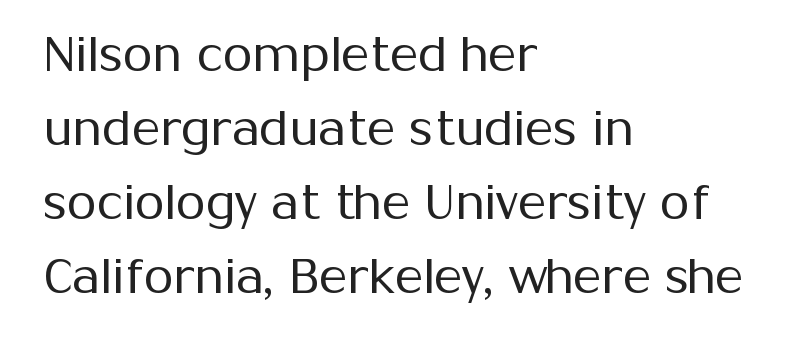
One glance says typical: line gaps are just what's usual. The line texture is even and compact thanks to regular tracking. Style check: upright. The typesetting does not lean heavy: it is not bold.
